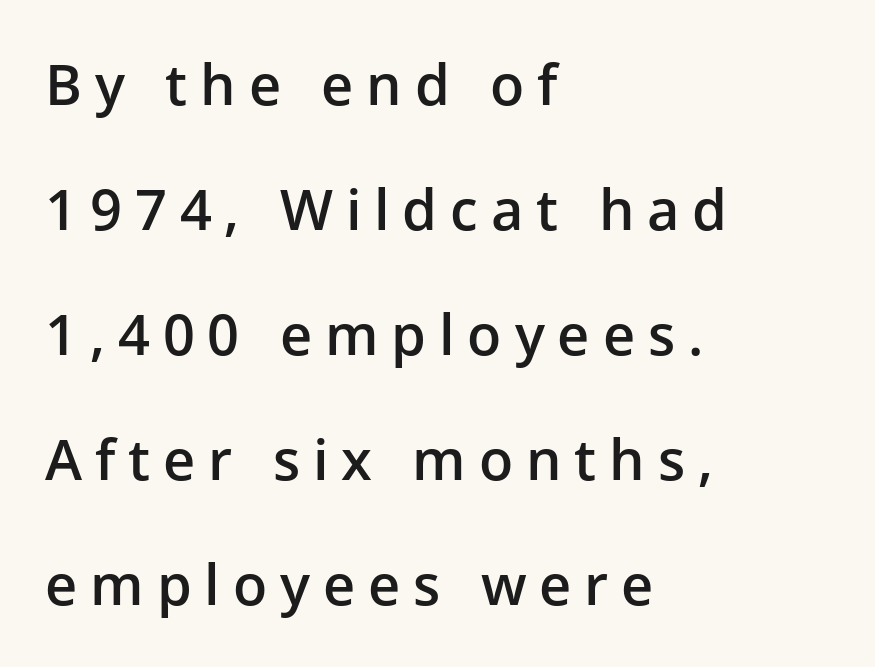
Q: Is the text bold? A: Semi-bold.
Q: Is the text italic (slanted)? A: No, it is upright.
Q: Is the typeface a serif or a sans-serif typeface? A: Sans-serif.
Q: Is the text underlined? A: No.
Q: How is the paragraph aligned? A: Left-aligned.
Q: Is the spacing between letters normal or unusually wide? A: Unusually wide.
Q: Is the spacing between lines tight, normal or loose? A: Loose.
Q: Width (condensed, normal, or wide)? A: Normal.
Q: Stroke contrast? A: Low.
Q: x-height? A: Medium.
Q: Monospaced? A: No.
